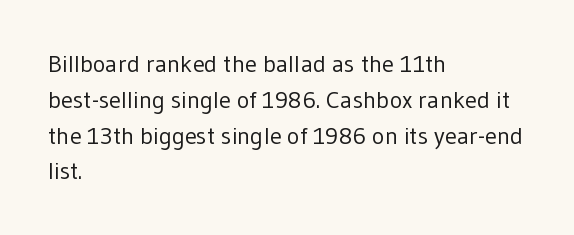
Q: Is the text bold? A: No.
Q: Is the text italic (slanted)? A: No, it is upright.
Q: Is the text underlined? A: No.
Q: How is the paragraph aligned? A: Left-aligned.
Q: Is the spacing between letters normal or unusually wide? A: Normal.
Q: Is the spacing between lines tight, normal or loose? A: Normal.
